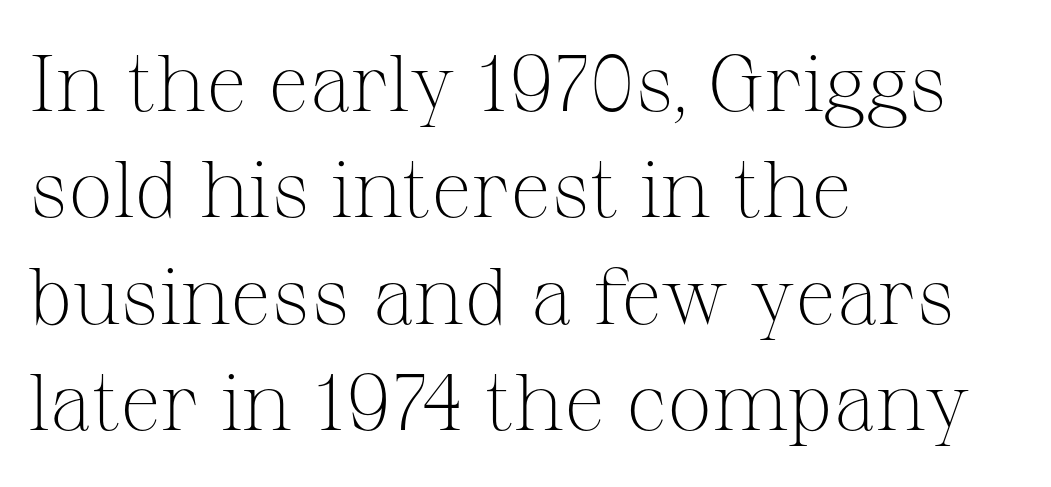
The letters carry serifs — small finishing strokes at the ends of their stems. These lines are set flush left with a ragged right edge. The font's upright variant was chosen for this text. Notice how descenders clear the ascenders below comfortably — that's standard leading. A light-to-regular cut is what we see here. Clear beneath every line of the passage.
